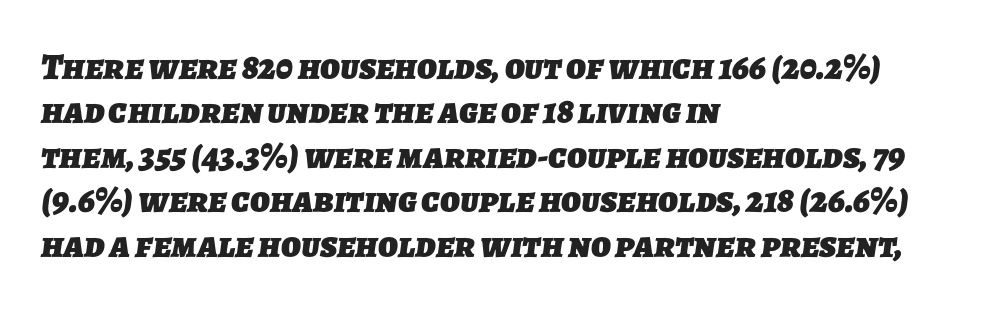
The letters are bold, with thick, heavy strokes. Short and long lines alike share a common starting point at left. Here the designer chose a conventional face with non-uniform glyph widths. In terms of letterspacing, this is plain default setting.
